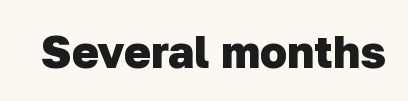
Does extra space separate the letters? No, they use regular spacing. The face used here is proportionally spaced, like ordinary book or web type. The characters look thick and weighty, a clear bold. Check the space under the baseline: it is left empty. The rendering shows plain stroke endings on the letterforms — a sans-serif design.
